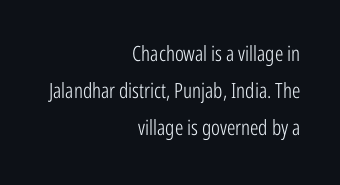
The image shows 21 px text type, upright; set right-aligned, line spacing 1.77x, normal letter spacing, not underlined.
